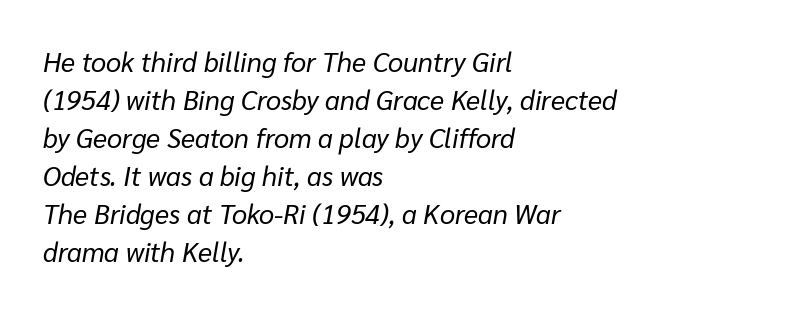
Q: Is the text bold? A: No.
Q: Is the text italic (slanted)? A: Yes, it leans right by about 10 degrees.
Q: Is the text underlined? A: No.
Q: How is the paragraph aligned? A: Left-aligned.
Q: Is the spacing between letters normal or unusually wide? A: Normal.
Q: Is the spacing between lines tight, normal or loose? A: Normal.
